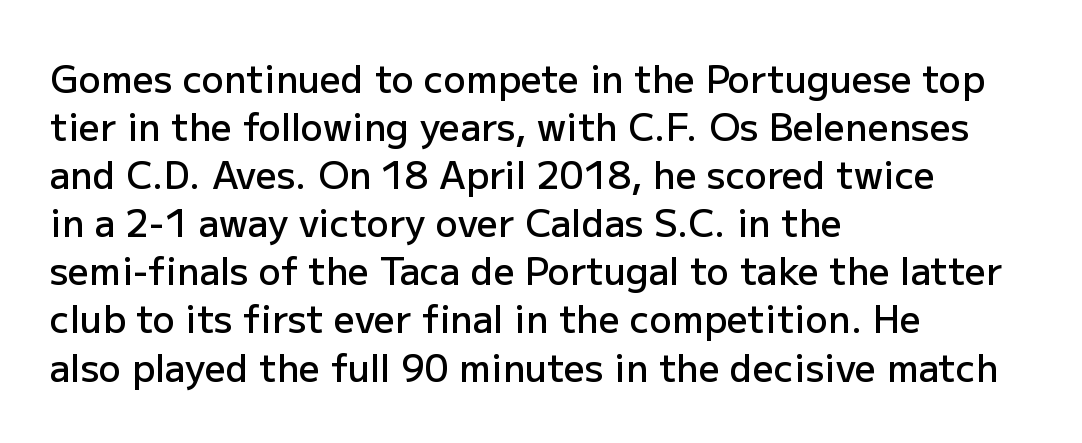
The image shows 37 px semibold sans-serif type, upright; set left-aligned, normal line spacing (1.3x), normal letter spacing, not underlined; low stroke contrast and a medium x-height.
